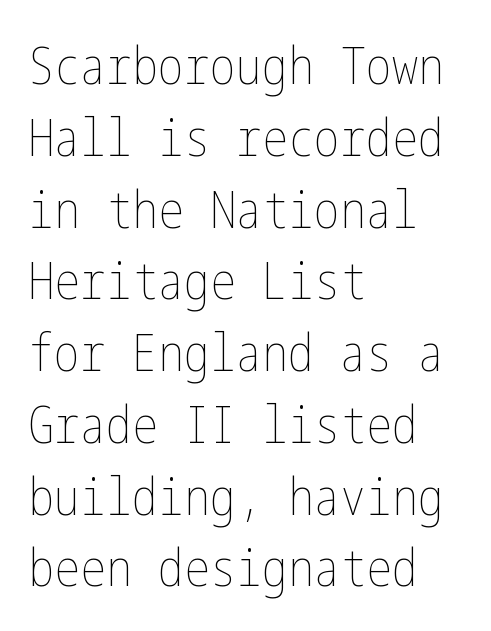
Q: Is the text bold? A: No.
Q: Is the text italic (slanted)? A: No, it is upright.
Q: Is the text underlined? A: No.
Q: How is the paragraph aligned? A: Left-aligned.
Q: Is the spacing between letters normal or unusually wide? A: Normal.
Q: Is the spacing between lines tight, normal or loose? A: Normal.
Q: Width (condensed, normal, or wide)? A: Condensed.
Q: Stroke contrast? A: Low.
Q: x-height? A: Medium.
